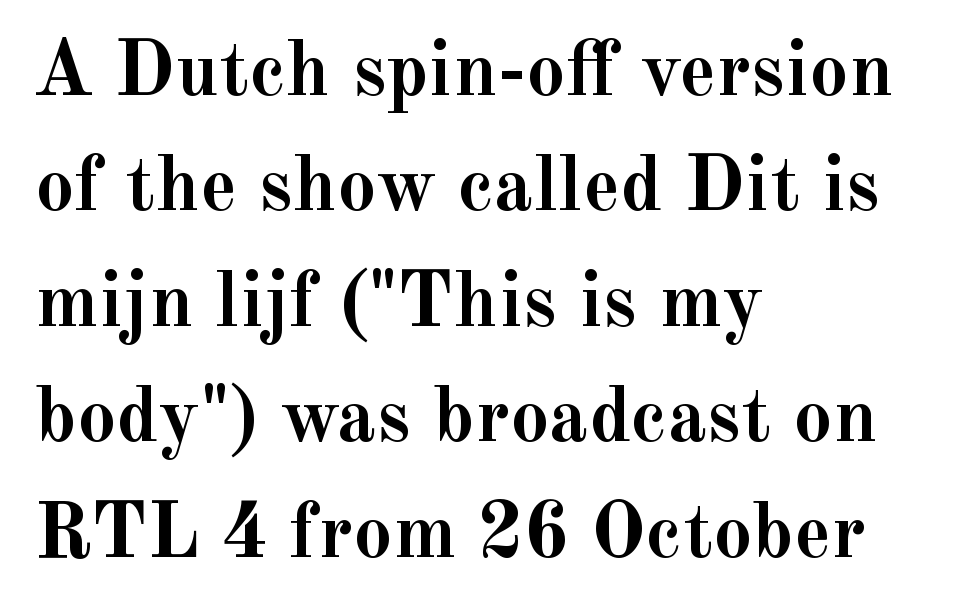
The image shows 78 px semibold serif type, upright; set left-aligned, normal line spacing (1.48x), normal letter spacing, not underlined; a small x-height.
